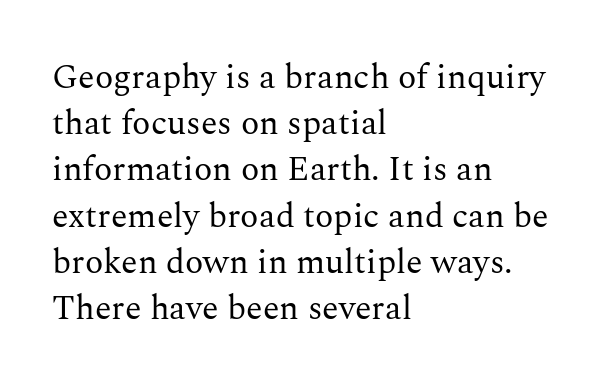
{"serif": "yes", "italic": "no", "bold": "no", "weight": "regular", "width": "normal", "stroke_contrast": "medium", "x_height": "medium", "monospaced": "no", "underline": "no", "align": "left", "line_spacing": "normal", "line_spacing_ratio": 1.36, "letter_spacing": "normal", "letter_spacing_em": 0.0, "glyph_px": 34}
